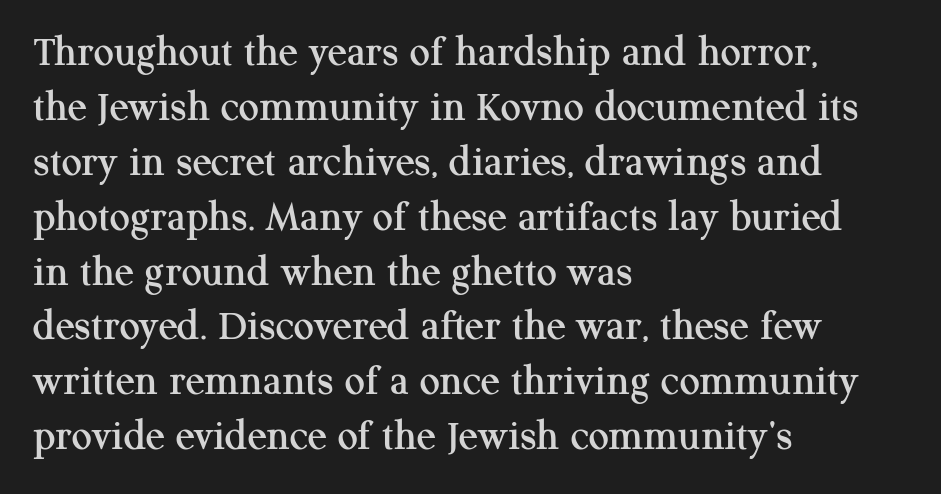
The image shows 45 px serif type, upright; set left-aligned, line spacing 1.22x, normal letter spacing, not underlined; medium stroke contrast and a medium x-height.
